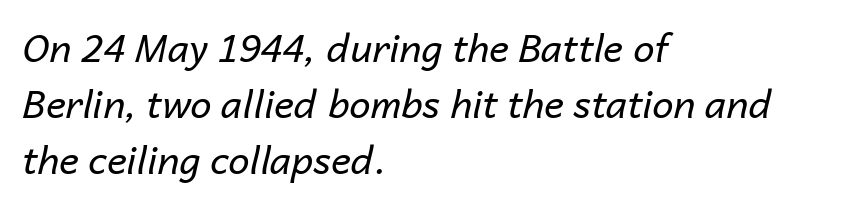
Q: Is the text bold? A: No.
Q: Is the text italic (slanted)? A: Yes, it leans right by about 14 degrees.
Q: Is the text underlined? A: No.
Q: How is the paragraph aligned? A: Left-aligned.
Q: Is the spacing between letters normal or unusually wide? A: Normal.
Q: Is the spacing between lines tight, normal or loose? A: Normal.
Q: Width (condensed, normal, or wide)? A: Normal.
Q: Stroke contrast? A: Low.
Q: x-height? A: Medium.
Q: Monospaced? A: No.
